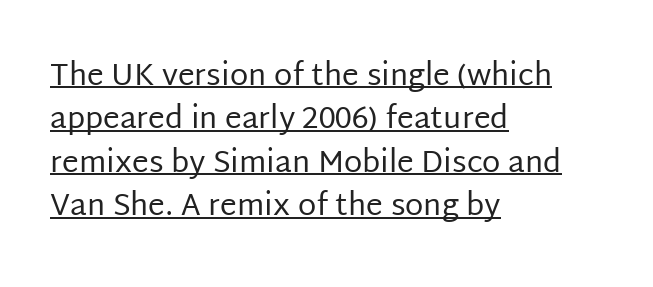
{"serif": "no", "italic": "no", "bold": "no", "weight": "regular", "width": "normal", "stroke_contrast": "low", "x_height": "large", "monospaced": "no", "underline": "yes", "align": "left", "line_spacing": "normal", "line_spacing_ratio": 1.45, "letter_spacing": "normal", "letter_spacing_em": 0.0, "glyph_px": 30}
